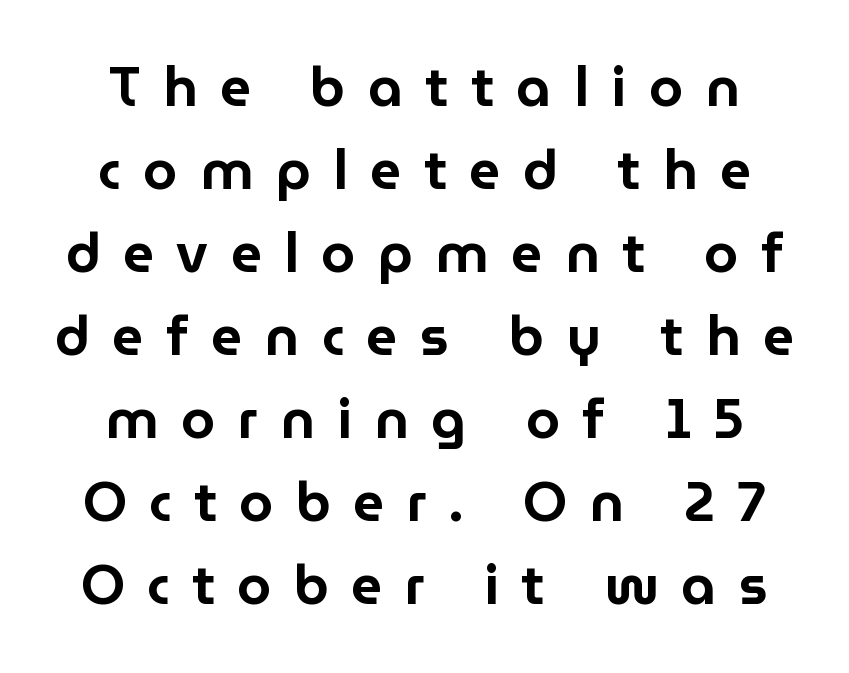
The image shows 55 px sans-serif type, upright; set centered, normal line spacing (1.51x), unusually wide letter spacing (+0.41 em), not underlined; low stroke contrast and a medium x-height.
